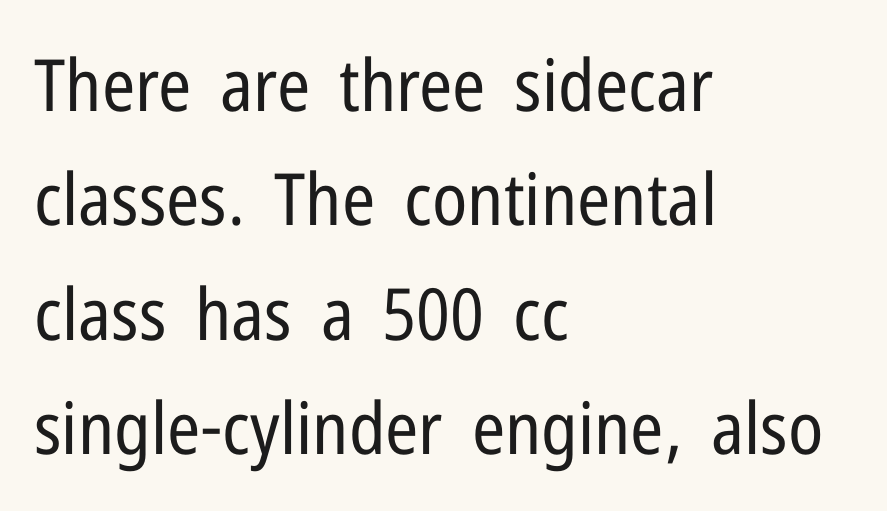
Glyph-to-glyph distance matches everyday printed text. A student would call this left alignment; a typographer would say flush left, rag right. One glance says typical: line gaps are just what's usual. Ordinary non-slanted type is in use.
